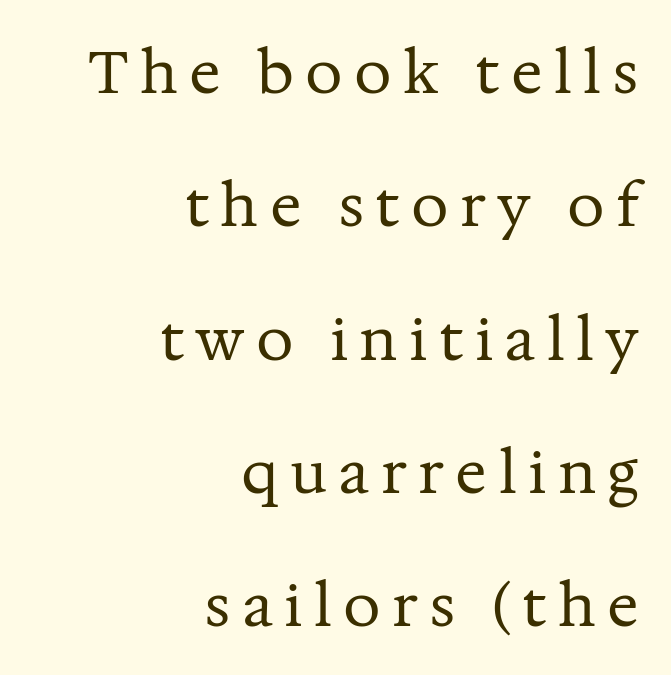
{"serif": "yes", "italic": "no", "bold": "no", "weight": "regular", "width": "normal", "stroke_contrast": "medium", "x_height": "medium", "monospaced": "no", "underline": "no", "align": "right", "line_spacing": "loose", "line_spacing_ratio": 2.26, "glyph_px": 59}
